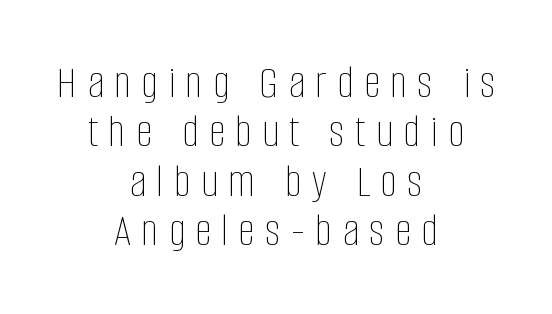
The image shows 48 px thin, condensed type, upright; set centered, tight line spacing (1.03x), unusually wide letter spacing (+0.21 em), not underlined; low stroke contrast and a large x-height.
